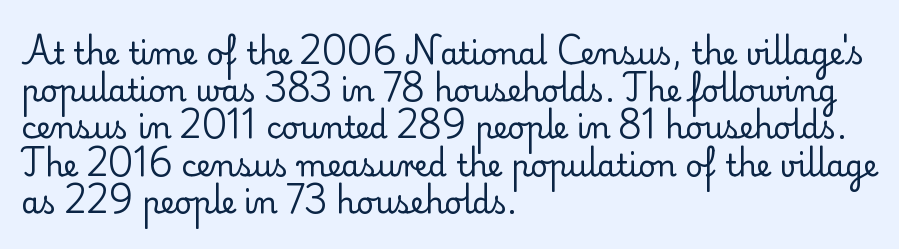
Observe the ordinary spacing: letters are neighbours, not strangers. Check under the words: just untouched page. A typesetter would call this proportional, since set widths differ per character. This is the regular roman posture of the typeface.
